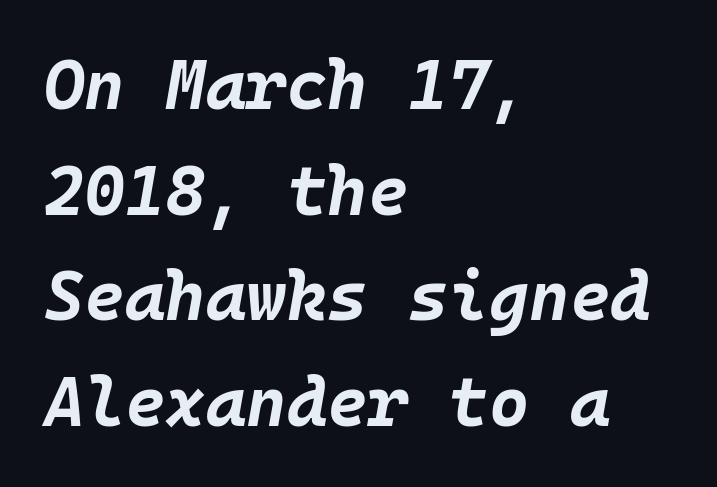
The image shows 69 px bold type, italic (leaning right), monospaced; set left-aligned, normal line spacing (1.53x), normal letter spacing, not underlined; low stroke contrast and a large x-height.
